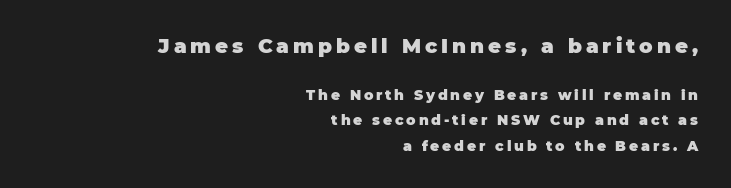
Q: Is the text bold? A: Yes.
Q: Is the text italic (slanted)? A: No, it is upright.
Q: Is the text underlined? A: No.
Q: How is the paragraph aligned? A: Right-aligned.
Q: Is the spacing between letters normal or unusually wide? A: Unusually wide.
Q: Which block of text is set in a larger size, the first (top) or the second (bottom)? A: The first (top) one.
